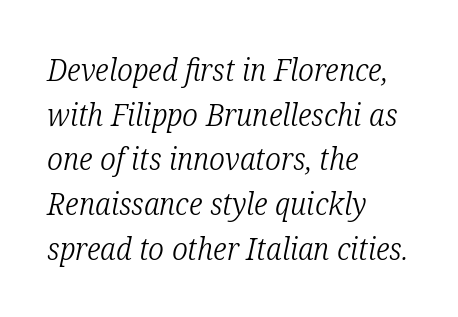
{"serif": "yes", "italic": "yes", "lean": "right", "slant_degrees": 12, "bold": "no", "weight": "light", "width": "condensed", "stroke_contrast": "low", "x_height": "medium", "monospaced": "no", "underline": "no", "align": "left", "line_spacing": "normal", "line_spacing_ratio": 1.44, "letter_spacing": "normal", "letter_spacing_em": 0.0, "glyph_px": 31}
